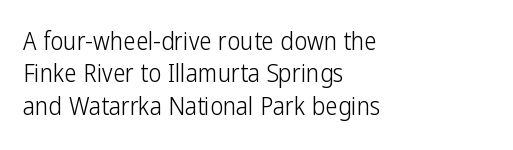
The image shows 25 px text type, upright; set left-aligned, normal line spacing (1.3x), normal letter spacing, not underlined.
